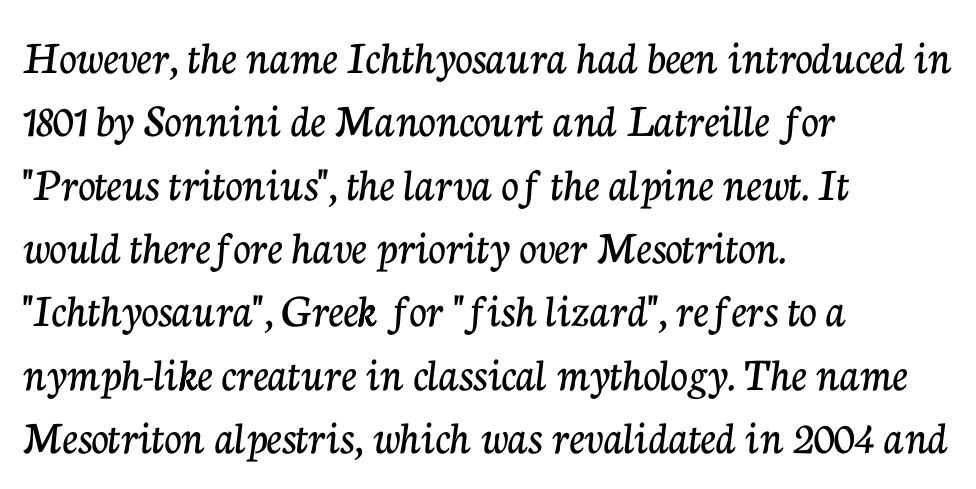
The typeface chosen for these lines features serifs. A typesetter would call this leading conventional body-copy spacing. The face used here is rendered with its standard letterfit. Check the space under the baseline: it is left empty. Leftover space on each line is placed entirely after the last word.
